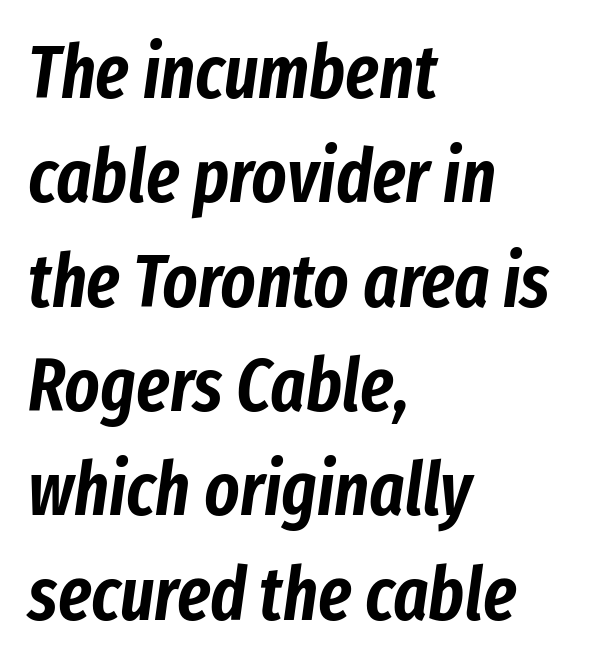
Q: Is the text italic (slanted)? A: Yes, it leans right by about 8 degrees.
Q: Is the text underlined? A: No.
Q: How is the paragraph aligned? A: Left-aligned.
Q: Is the spacing between letters normal or unusually wide? A: Normal.
Q: Is the spacing between lines tight, normal or loose? A: Normal.
Q: Width (condensed, normal, or wide)? A: Condensed.
Q: Stroke contrast? A: Low.
Q: x-height? A: Medium.
Q: Monospaced? A: No.
